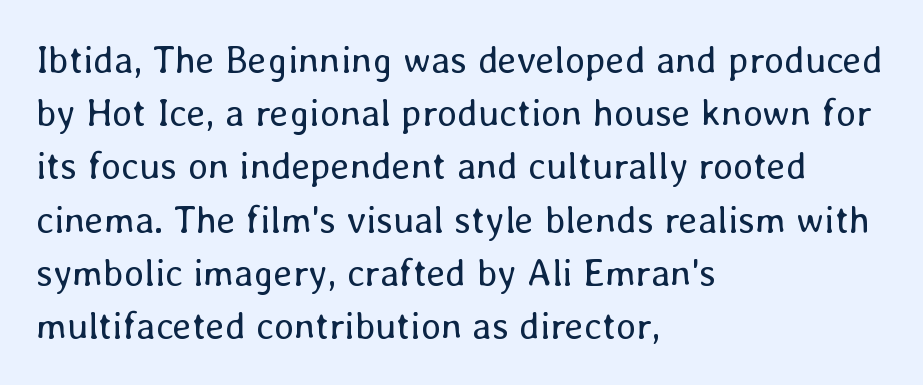
The image shows 38 px regular-weight type, upright; set left-aligned, normal line spacing (1.4x), normal letter spacing, not underlined; low stroke contrast and a medium x-height.
